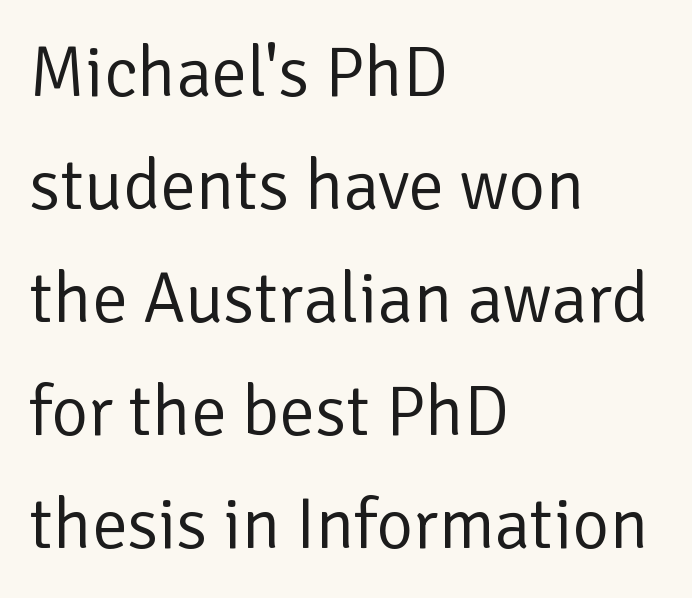
Q: Is the text bold? A: No.
Q: Is the text italic (slanted)? A: No, it is upright.
Q: Is the typeface a serif or a sans-serif typeface? A: Sans-serif.
Q: Is the text underlined? A: No.
Q: How is the paragraph aligned? A: Left-aligned.
Q: Is the spacing between letters normal or unusually wide? A: Normal.
Q: Is the spacing between lines tight, normal or loose? A: Normal.
Q: Width (condensed, normal, or wide)? A: Normal.
Q: Stroke contrast? A: Low.
Q: x-height? A: Medium.
Q: Monospaced? A: No.
